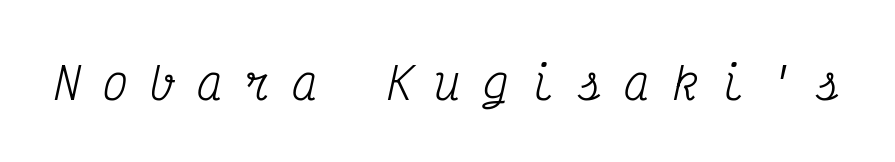
The image shows 44 px regular-weight, condensed serif type, italic (leaning right), monospaced; set unusually wide letter spacing (+0.48 em), not underlined; medium stroke contrast and a medium x-height.
